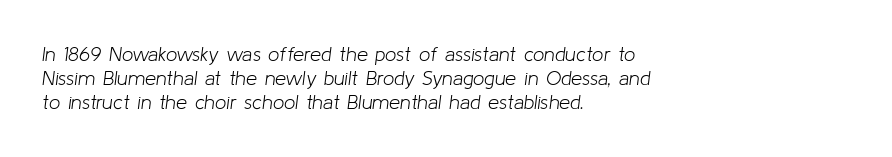
The specimen omits any rule beneath the text block's lines. No extra ink here — the face is not bold. If you drew a line through each stem, it would be angled. Horizontally, the lines are justified to the leading edge only. Inter-character spacing is left at the font's built-in metrics.
